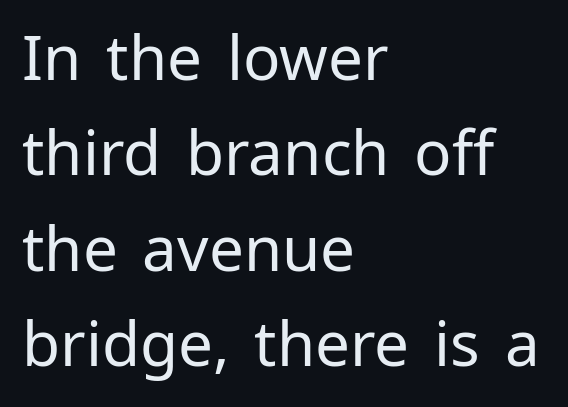
Descenders hang freely into open space. These lines were composed using upright roman letters. Does extra space separate the letters? No, they use regular spacing. The rendering shows plain stroke endings on the letterforms — a sans-serif design.
